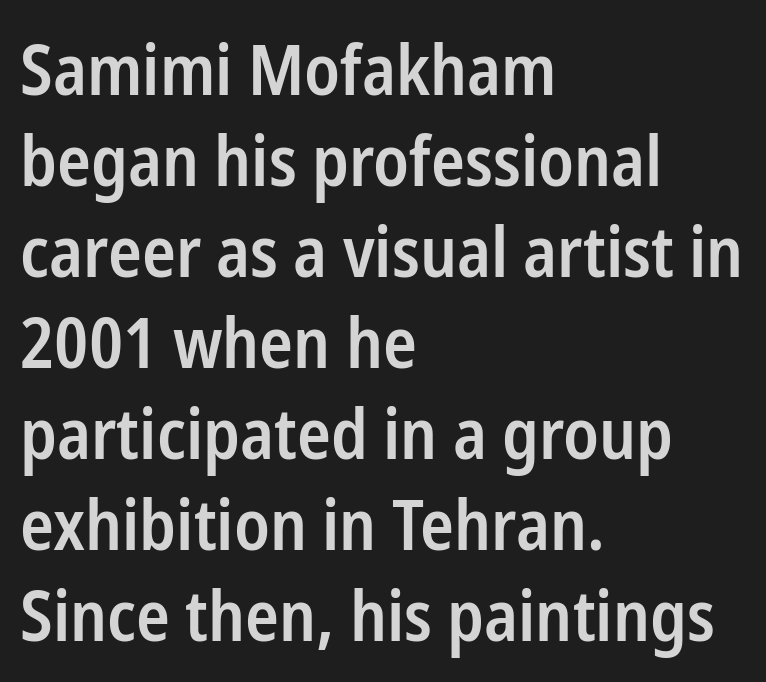
Q: Is the text bold? A: Semi-bold.
Q: Is the text italic (slanted)? A: No, it is upright.
Q: Is the typeface a serif or a sans-serif typeface? A: Sans-serif.
Q: Is the text underlined? A: No.
Q: How is the paragraph aligned? A: Left-aligned.
Q: Is the spacing between letters normal or unusually wide? A: Normal.
Q: Is the spacing between lines tight, normal or loose? A: Normal.
Q: Width (condensed, normal, or wide)? A: Condensed.
Q: Stroke contrast? A: Low.
Q: x-height? A: Medium.
Q: Monospaced? A: No.
